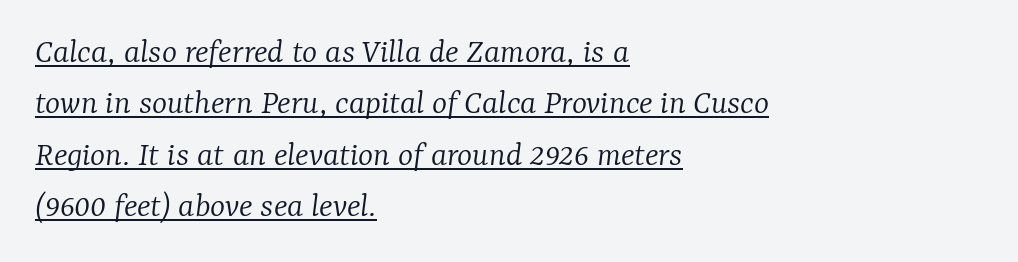
This is serif lettering, the kind often seen in printed books. This sample has the flowing, uneven cadence of proportional lettering. The lines are quadded left. The passage shown is not bold in any degree. The tracking reads as untouched default to a designer's eye. The passage shown leans; its letterforms are oblique.
